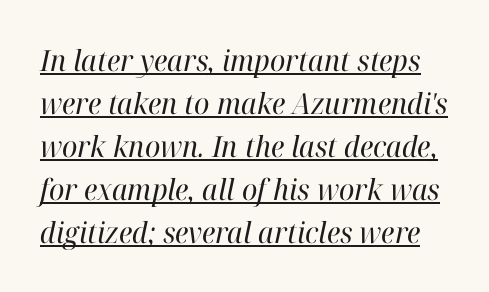
Horizontal bands of white between lines are of average thickness. The passage shown is typed in a proportional face where columns would drift. The passage shown has conventional tracking throughout. When letters slant like this, we call the style italic. Underlining? Definitely there. The glyphs in this specimen are seriffed.
